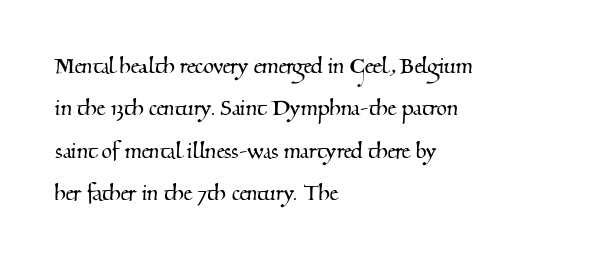
{"underline": "no", "align": "left", "line_spacing": "normal", "line_spacing_ratio": 1.57, "letter_spacing": "normal", "letter_spacing_em": 0.0, "glyph_px": 27}
